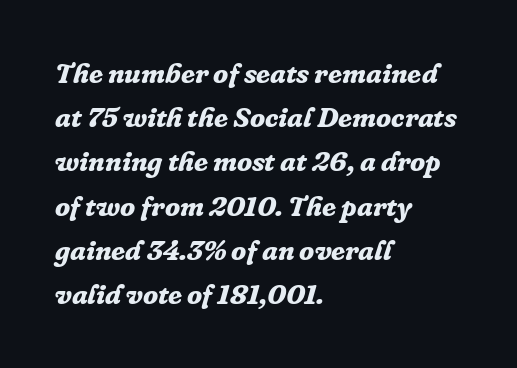
Q: Is the text bold? A: Yes.
Q: Is the text italic (slanted)? A: Yes, it leans right by about 16 degrees.
Q: Is the typeface a serif or a sans-serif typeface? A: Serif.
Q: Is the text underlined? A: No.
Q: How is the paragraph aligned? A: Left-aligned.
Q: Is the spacing between letters normal or unusually wide? A: Normal.
Q: Is the spacing between lines tight, normal or loose? A: Normal.
Q: Width (condensed, normal, or wide)? A: Normal.
Q: Stroke contrast? A: Low.
Q: x-height? A: Medium.
Q: Monospaced? A: No.
